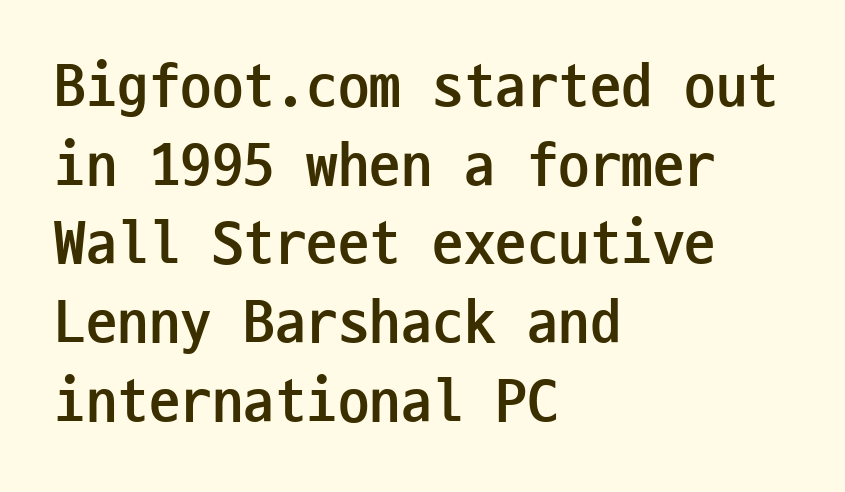
The passage shown is emphatically bold. Standard letterfit; no display-style spreading of the glyphs. Letters rest on an invisible, unmarked baseline. Normally led — the rows are evenly, conventionally spaced. These lines are rendered in a fixed-pitch font.
